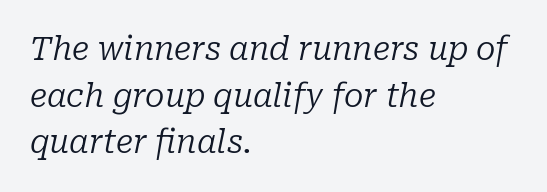
{"serif": "yes", "italic": "yes", "lean": "right", "slant_degrees": 10, "bold": "no", "weight": "regular", "width": "normal", "stroke_contrast": "low", "x_height": "medium", "monospaced": "no", "underline": "no", "align": "left", "line_spacing": "normal", "line_spacing_ratio": 1.46, "letter_spacing": "normal", "letter_spacing_em": 0.0, "glyph_px": 32}
